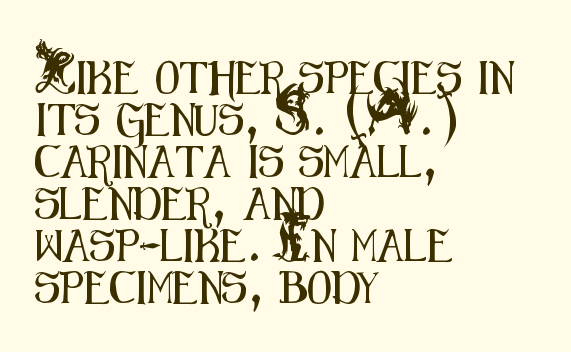
The image shows 32 px condensed sans-serif type, upright; set left-aligned, normal line spacing (1.31x), normal letter spacing, not underlined; medium stroke contrast and a small x-height.
